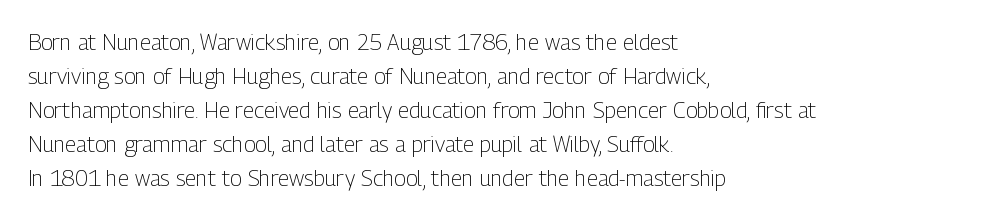
The image shows 22 px text type, upright; set left-aligned, normal line spacing (1.55x), normal letter spacing, not underlined.
